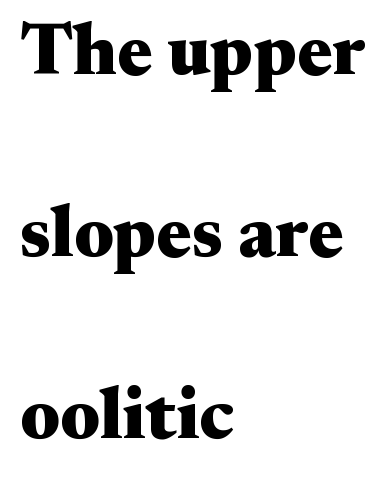
The image shows 73 px heavy, wide serif type, upright; set left-aligned, loose line spacing (2.49x), normal letter spacing, not underlined; medium stroke contrast and a small x-height.
